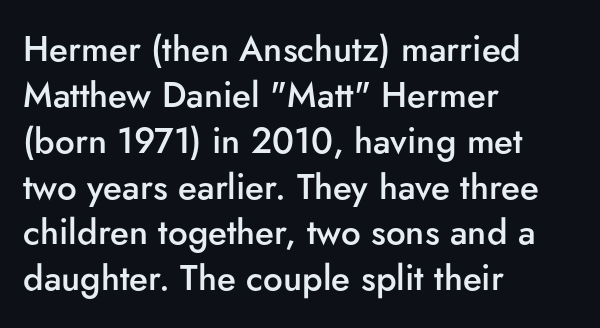
Q: Is the text bold? A: Semi-bold.
Q: Is the text italic (slanted)? A: No, it is upright.
Q: Is the typeface a serif or a sans-serif typeface? A: Sans-serif.
Q: Is the text underlined? A: No.
Q: How is the paragraph aligned? A: Left-aligned.
Q: Is the spacing between letters normal or unusually wide? A: Normal.
Q: Is the spacing between lines tight, normal or loose? A: Normal.
Q: Width (condensed, normal, or wide)? A: Normal.
Q: Stroke contrast? A: Low.
Q: x-height? A: Small.
Q: Monospaced? A: No.
